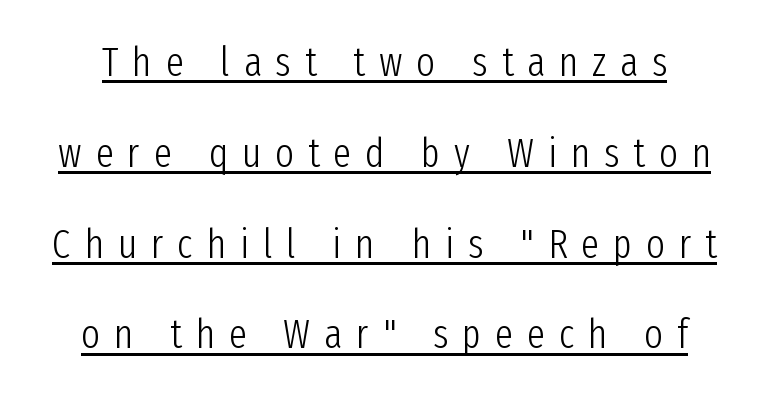
Observe the absence of serifs on each vertical stroke in this sample. Caption: lettering with a line underneath. Vertical strokes here are truly vertical. Whoever set this chose breathing room over compactness in the vertical rhythm. Proportional: the letters do not fall into vertical columns.
